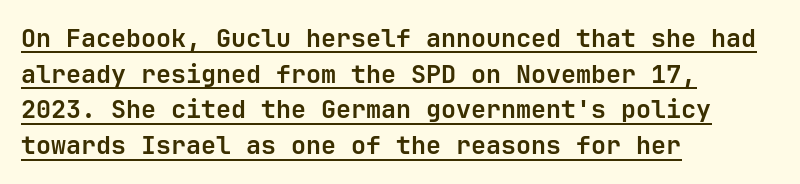
The image shows 25 px bold type, upright; set left-aligned, normal line spacing (1.43x), normal letter spacing, underlined.
